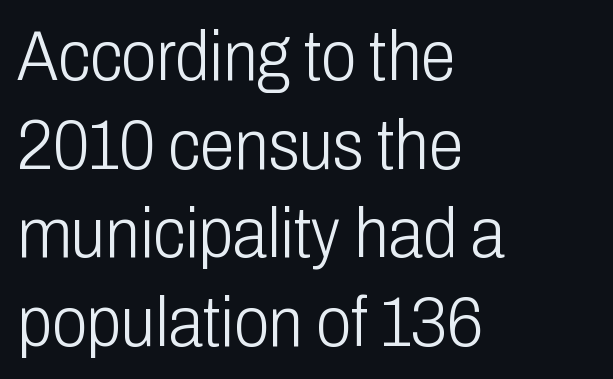
{"serif": "no", "italic": "no", "bold": "no", "weight": "light", "width": "condensed", "stroke_contrast": "low", "x_height": "medium", "monospaced": "no", "underline": "no", "align": "left", "line_spacing": "normal", "line_spacing_ratio": 1.25, "letter_spacing": "normal", "letter_spacing_em": 0.0, "glyph_px": 71}
